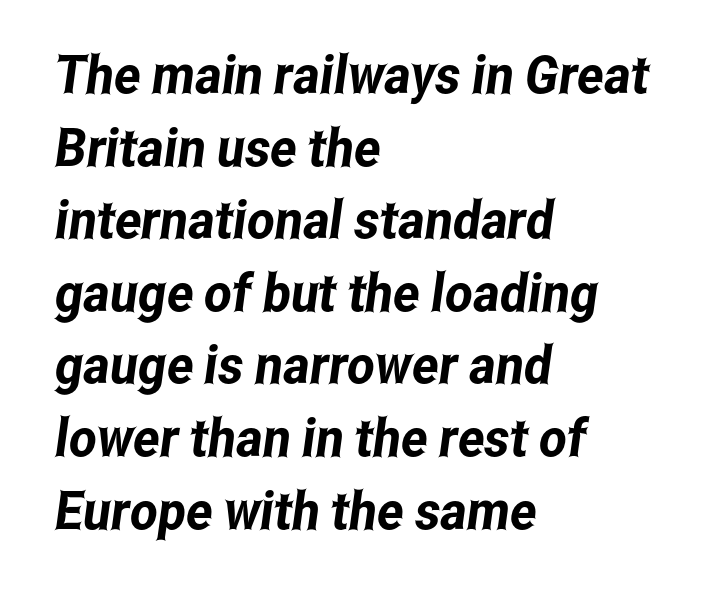
The image shows 53 px condensed sans-serif type; set left-aligned, normal line spacing (1.37x), normal letter spacing, not underlined; low stroke contrast and a medium x-height.
